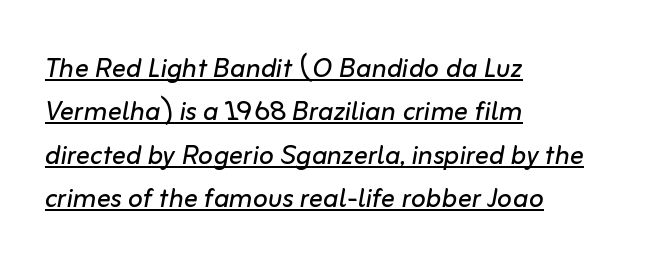
These lines keep a tight, regular rhythm from letter to letter. Is the type heavy? It reads as light-to-regular instead. The rag falls on the right side of this text block. Honestly, the underline is the first thing you notice here. When letters slant like this, we call the style italic.
